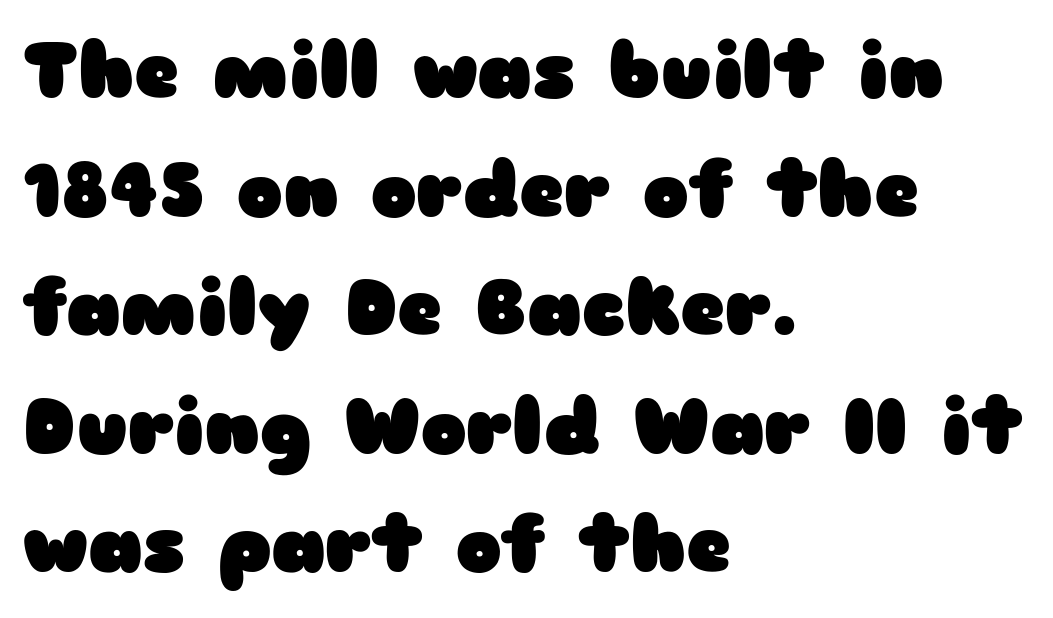
Q: Is the text bold? A: Yes.
Q: Is the text italic (slanted)? A: No, it is upright.
Q: Is the typeface a serif or a sans-serif typeface? A: Sans-serif.
Q: Is the text underlined? A: No.
Q: How is the paragraph aligned? A: Left-aligned.
Q: Is the spacing between letters normal or unusually wide? A: Normal.
Q: Is the spacing between lines tight, normal or loose? A: Normal.
Q: Width (condensed, normal, or wide)? A: Wide.
Q: Stroke contrast? A: Low.
Q: x-height? A: Medium.
Q: Monospaced? A: No.
